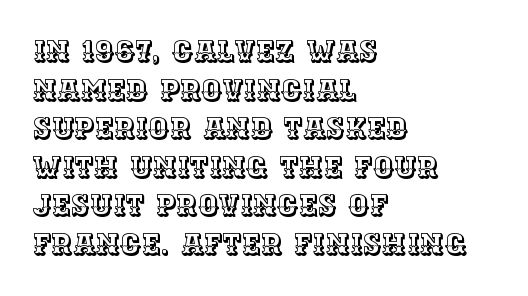
{"italic": "no", "width": "normal", "x_height": "large", "monospaced": "no", "underline": "no", "align": "left", "line_spacing": "normal", "line_spacing_ratio": 1.33, "letter_spacing": "normal", "letter_spacing_em": 0.0, "glyph_px": 29}
